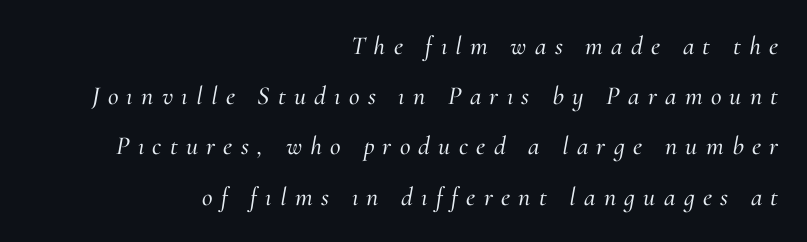
Q: Is the text italic (slanted)? A: Yes, it leans right by about 10 degrees.
Q: Is the text underlined? A: No.
Q: How is the paragraph aligned? A: Right-aligned.
Q: Is the spacing between letters normal or unusually wide? A: Unusually wide.
Q: Is the spacing between lines tight, normal or loose? A: Loose.
